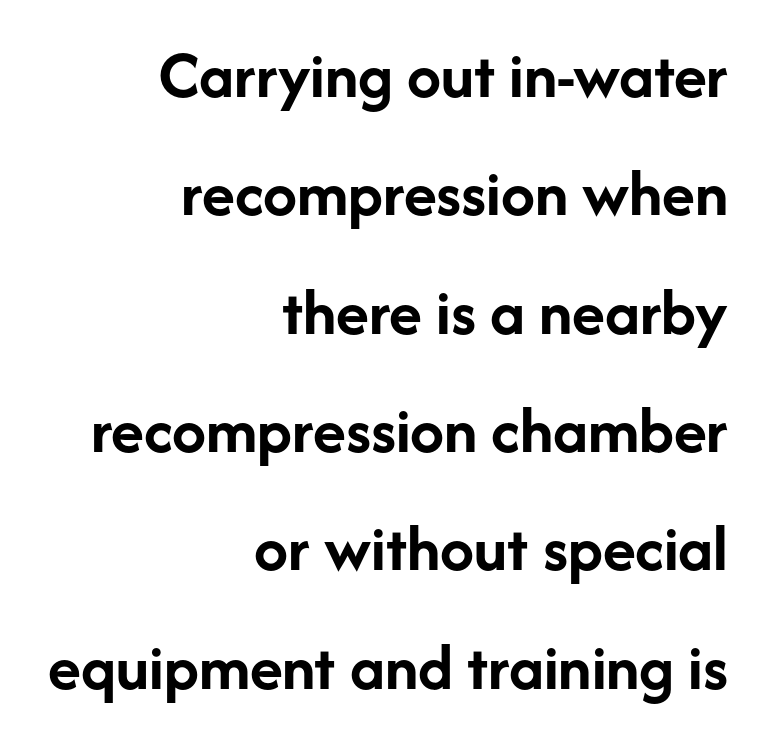
Q: Is the text bold? A: Yes.
Q: Is the text italic (slanted)? A: No, it is upright.
Q: Is the typeface a serif or a sans-serif typeface? A: Sans-serif.
Q: Is the text underlined? A: No.
Q: How is the paragraph aligned? A: Right-aligned.
Q: Is the spacing between letters normal or unusually wide? A: Normal.
Q: Width (condensed, normal, or wide)? A: Normal.
Q: Stroke contrast? A: Low.
Q: x-height? A: Medium.
Q: Monospaced? A: No.
